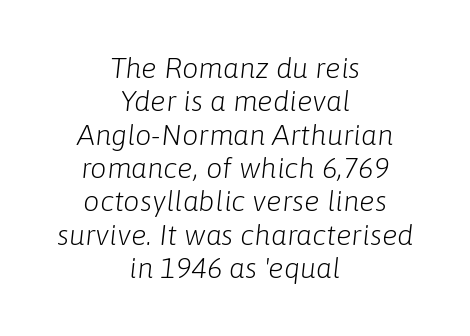
{"italic": "yes", "lean": "right", "slant_degrees": 6, "bold": "no", "weight": "light", "width": "normal", "stroke_contrast": "low", "x_height": "medium", "monospaced": "no", "underline": "no", "align": "center", "line_spacing": "tight", "line_spacing_ratio": 1.15, "letter_spacing": "normal", "letter_spacing_em": 0.0, "glyph_px": 29}
